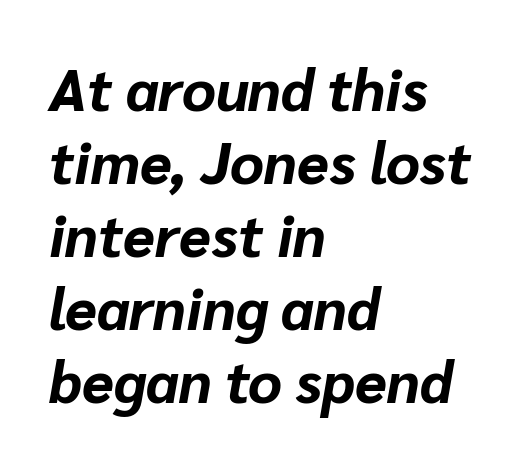
{"italic": "yes", "lean": "right", "slant_degrees": 10, "bold": "yes", "weight": "bold", "width": "normal", "stroke_contrast": "low", "x_height": "medium", "monospaced": "no", "underline": "no", "align": "left", "line_spacing": "normal", "line_spacing_ratio": 1.26, "letter_spacing": "normal", "letter_spacing_em": 0.0, "glyph_px": 58}
